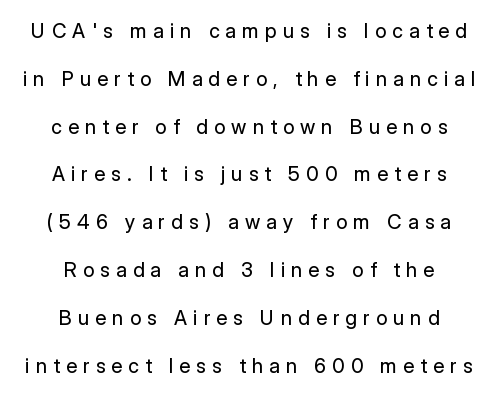
{"italic": "no", "bold": "no", "underline": "no", "align": "center", "line_spacing": "loose", "line_spacing_ratio": 2.39, "letter_spacing": "wide", "letter_spacing_em": 0.31, "glyph_px": 20}
